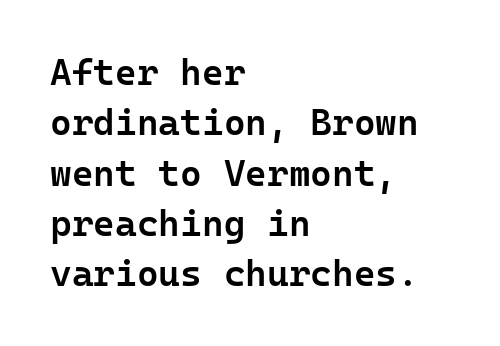
{"serif": "no", "italic": "no", "bold": "semi", "weight": "semibold", "width": "normal", "stroke_contrast": "low", "x_height": "medium", "underline": "no", "align": "left", "line_spacing": "normal", "line_spacing_ratio": 1.36, "letter_spacing": "normal", "letter_spacing_em": 0.0, "glyph_px": 37}
